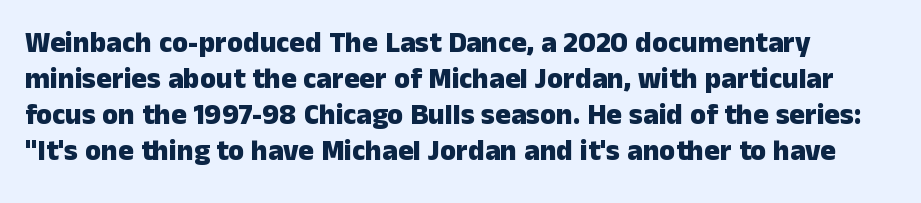
Check the space under the baseline: it is left empty. Type style note: lacks serifs. Here the designer chose a conventional face with non-uniform glyph widths. The gaps between neighbouring characters are ordinary and unremarkable. Ordinary non-slanted type is in use.
